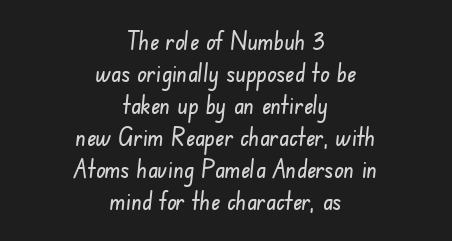
Q: Is the text underlined? A: No.
Q: How is the paragraph aligned? A: Centered.
Q: Is the spacing between letters normal or unusually wide? A: Normal.
Q: Is the spacing between lines tight, normal or loose? A: Normal.
